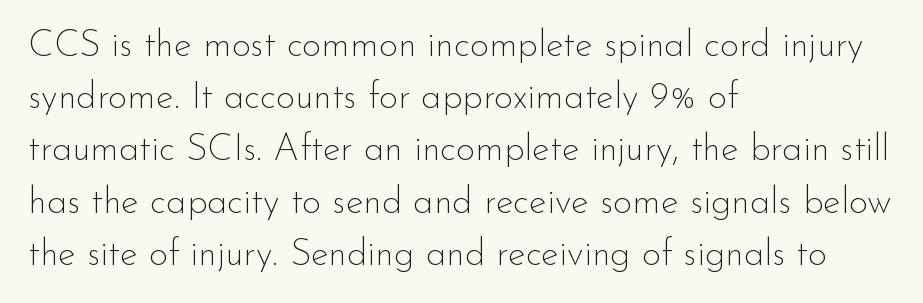
The image shows 37 px thin sans-serif type, upright; set left-aligned, normal line spacing (1.41x), normal letter spacing, not underlined; low stroke contrast and a small x-height.
